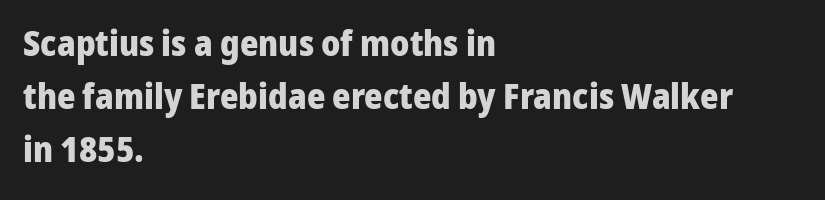
Q: Is the text bold? A: Yes.
Q: Is the text italic (slanted)? A: No, it is upright.
Q: Is the typeface a serif or a sans-serif typeface? A: Sans-serif.
Q: Is the text underlined? A: No.
Q: How is the paragraph aligned? A: Left-aligned.
Q: Is the spacing between letters normal or unusually wide? A: Normal.
Q: Is the spacing between lines tight, normal or loose? A: Normal.
Q: Width (condensed, normal, or wide)? A: Normal.
Q: Stroke contrast? A: Low.
Q: x-height? A: Medium.
Q: Monospaced? A: No.
